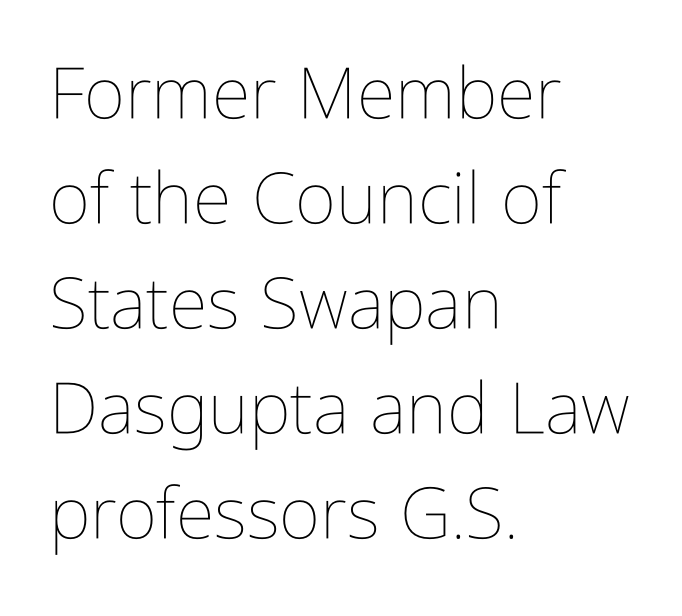
The rendering keeps characters at their native spacing. Quick note: interline space is typical. Note the varied advance widths — an 'i' is clearly narrower than an 'm'. Glance below the letters and you will spot only blank space. No heavy texture on the line: the type isn't bold.
